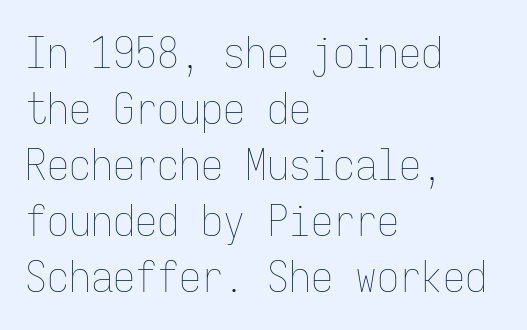
The image shows 44 px thin, condensed type, upright, monospaced; set left-aligned, normal line spacing (1.27x), normal letter spacing, not underlined; low stroke contrast and a medium x-height.
